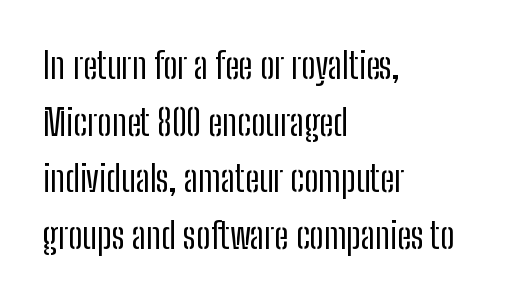
The image shows 36 px regular-weight, condensed sans-serif type, upright; set left-aligned, normal line spacing (1.57x), normal letter spacing, not underlined; low stroke contrast and a medium x-height.
